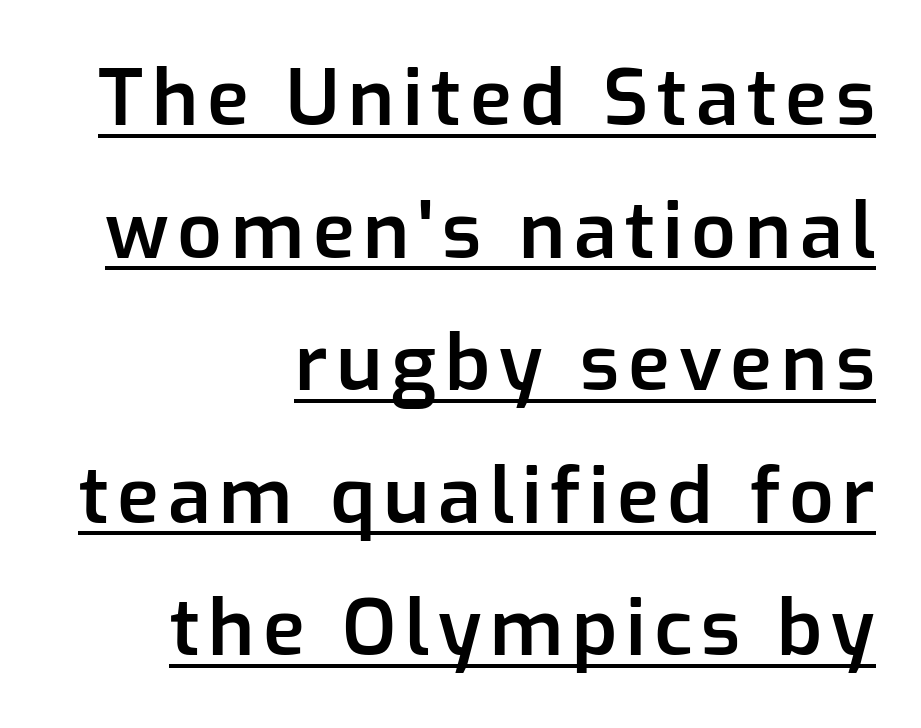
{"serif": "no", "italic": "no", "bold": "semi", "weight": "semibold", "width": "normal", "stroke_contrast": "low", "x_height": "medium", "monospaced": "no", "underline": "yes", "align": "right", "line_spacing": "normal", "line_spacing_ratio": 1.7, "glyph_px": 78}
